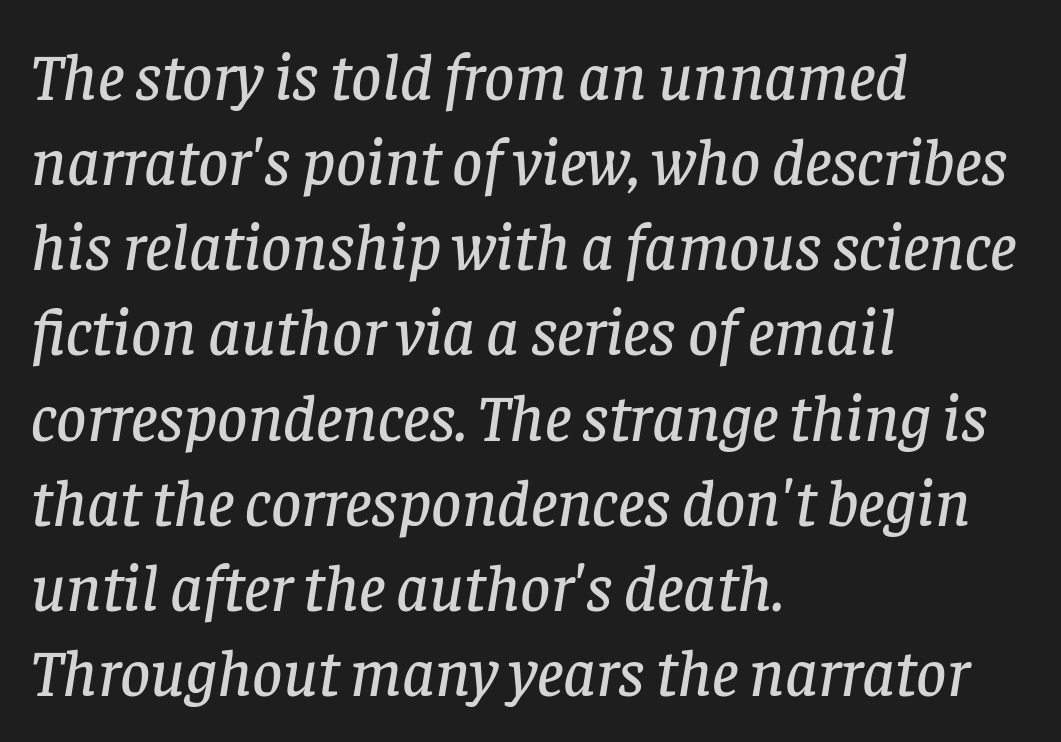
{"serif": "yes", "italic": "yes", "lean": "right", "slant_degrees": 8, "width": "normal", "stroke_contrast": "low", "x_height": "large", "monospaced": "no", "underline": "no", "align": "left", "line_spacing": "normal", "line_spacing_ratio": 1.29, "letter_spacing": "normal", "letter_spacing_em": 0.0, "glyph_px": 66}
